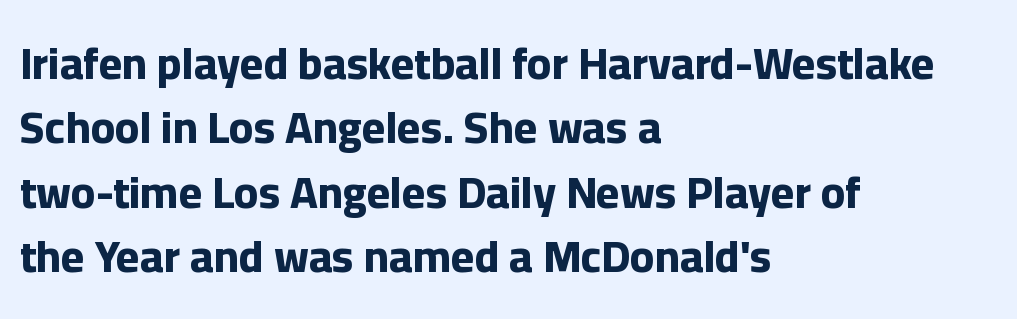
The area under the type is left untouched. What's the leading like? Ordinary, nothing unusual. This is the regular roman posture of the typeface. This sample uses a sans-serif face. Line beginnings align vertically; line endings do not. The face used here is proportionally spaced, like ordinary book or web type.
